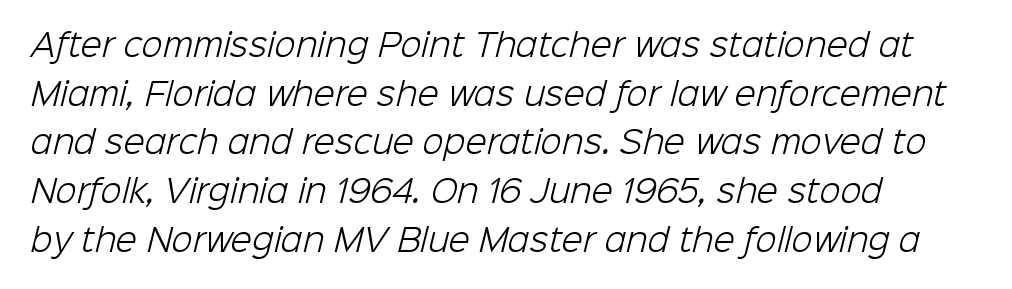
Q: Is the text bold? A: No.
Q: Is the typeface a serif or a sans-serif typeface? A: Sans-serif.
Q: Is the text underlined? A: No.
Q: How is the paragraph aligned? A: Left-aligned.
Q: Is the spacing between letters normal or unusually wide? A: Normal.
Q: Is the spacing between lines tight, normal or loose? A: Normal.
Q: Width (condensed, normal, or wide)? A: Normal.
Q: Stroke contrast? A: Low.
Q: x-height? A: Medium.
Q: Monospaced? A: No.
